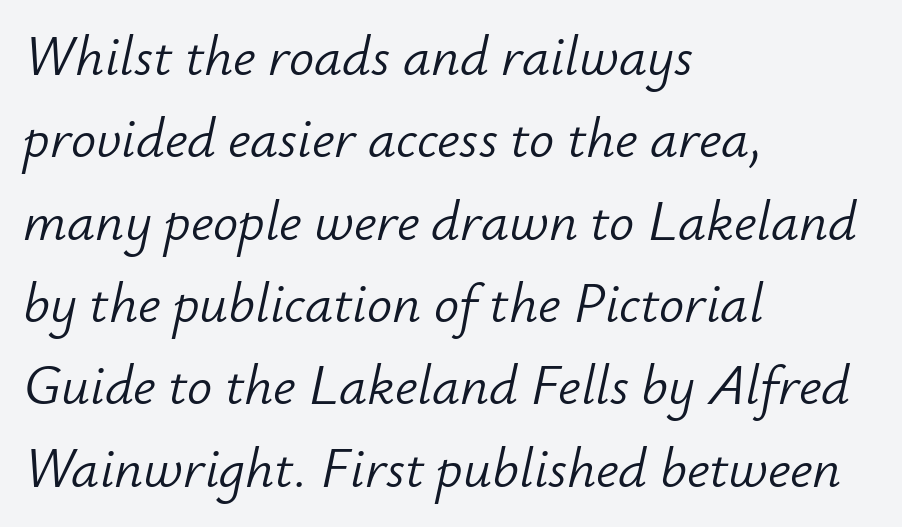
The image shows 56 px light type, italic (leaning right); set left-aligned, normal line spacing (1.47x), normal letter spacing, not underlined; low stroke contrast and a small x-height.
